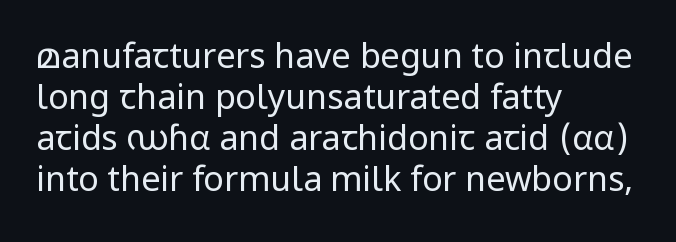
The image shows 34 px regular-weight sans-serif type, upright; set left-aligned, line spacing 1.21x, normal letter spacing, not underlined; low stroke contrast and a medium x-height.
